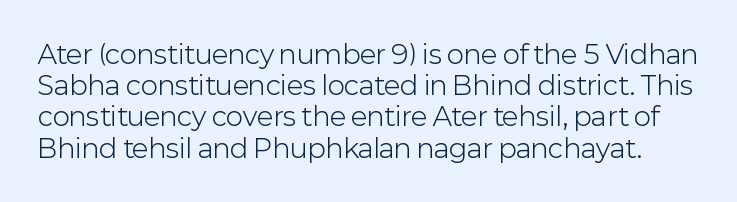
{"italic": "no", "bold": "no", "underline": "no", "line_spacing_ratio": 1.2, "letter_spacing": "normal", "letter_spacing_em": 0.0, "glyph_px": 26}
